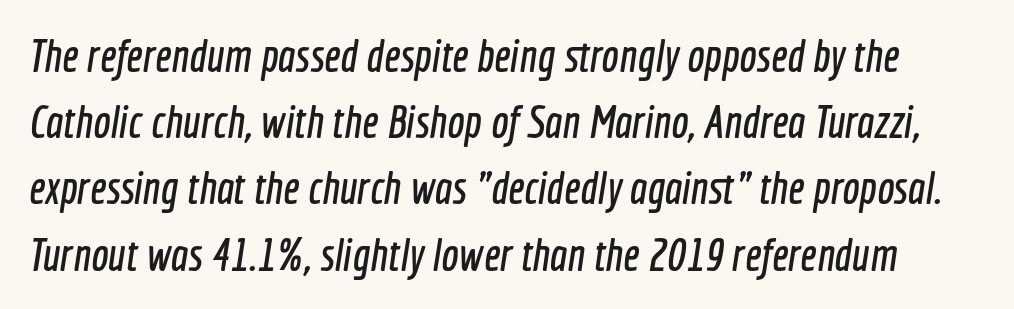
The image shows 46 px condensed sans-serif type; set normal line spacing (1.44x), normal letter spacing, not underlined; a medium x-height.
